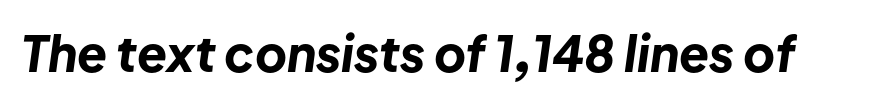
{"italic": "yes", "lean": "right", "slant_degrees": 8, "bold": "yes", "weight": "bold", "width": "normal", "stroke_contrast": "low", "x_height": "medium", "monospaced": "no", "underline": "no", "letter_spacing": "normal", "letter_spacing_em": 0.0, "glyph_px": 49}
